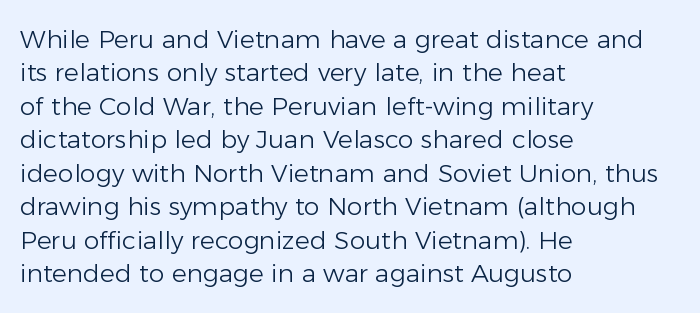
{"italic": "no", "bold": "no", "underline": "no", "align": "left", "line_spacing": "normal", "line_spacing_ratio": 1.34, "letter_spacing": "normal", "letter_spacing_em": 0.0, "glyph_px": 25}
